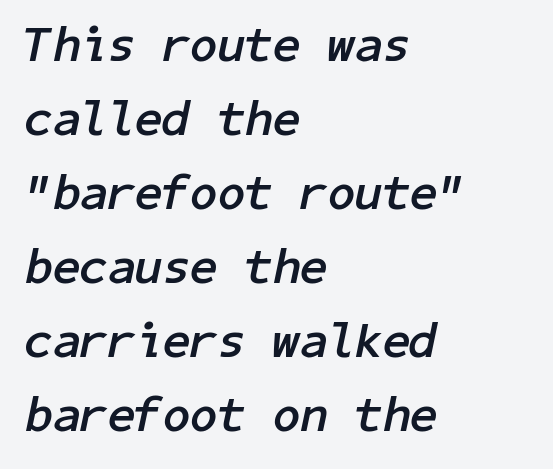
You'd pick this weight for a headline — it's a proper bold. The paragraph has a hard left edge and a soft right edge. The space directly below the letters is spotless. The space between consecutive lines is moderate.
